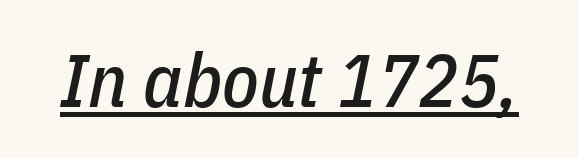
The image shows 75 px condensed type, italic (leaning right); set normal letter spacing, underlined; low stroke contrast and a medium x-height.
